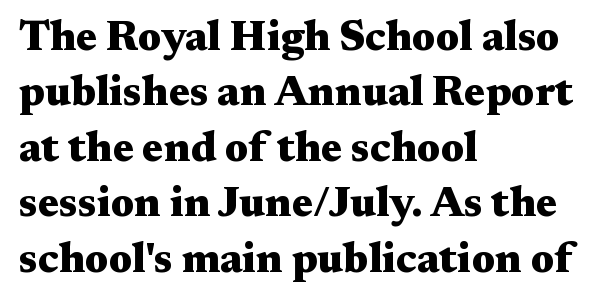
Any mark beneath the type? The region is blank. Check where the strokes stop: tiny serifs finish them off. This sample is left-justified, so line endings fall wherever the words run out. Each new line begins a customary step beneath the previous one.
